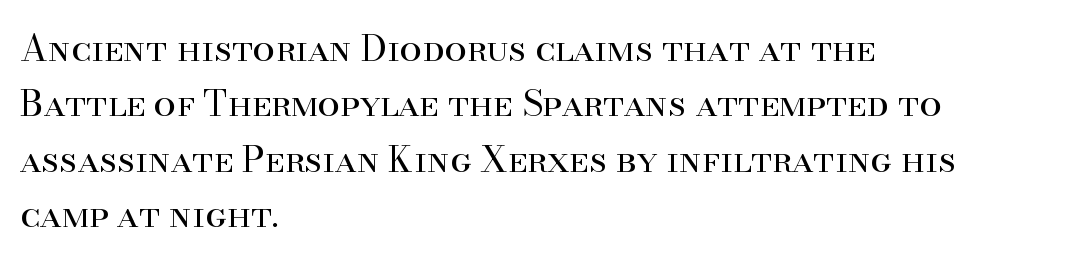
{"serif": "yes", "italic": "no", "bold": "no", "weight": "regular", "width": "normal", "stroke_contrast": "high", "x_height": "small", "monospaced": "no", "underline": "no", "align": "left", "line_spacing": "normal", "line_spacing_ratio": 1.54, "letter_spacing": "normal", "letter_spacing_em": 0.0, "glyph_px": 36}
